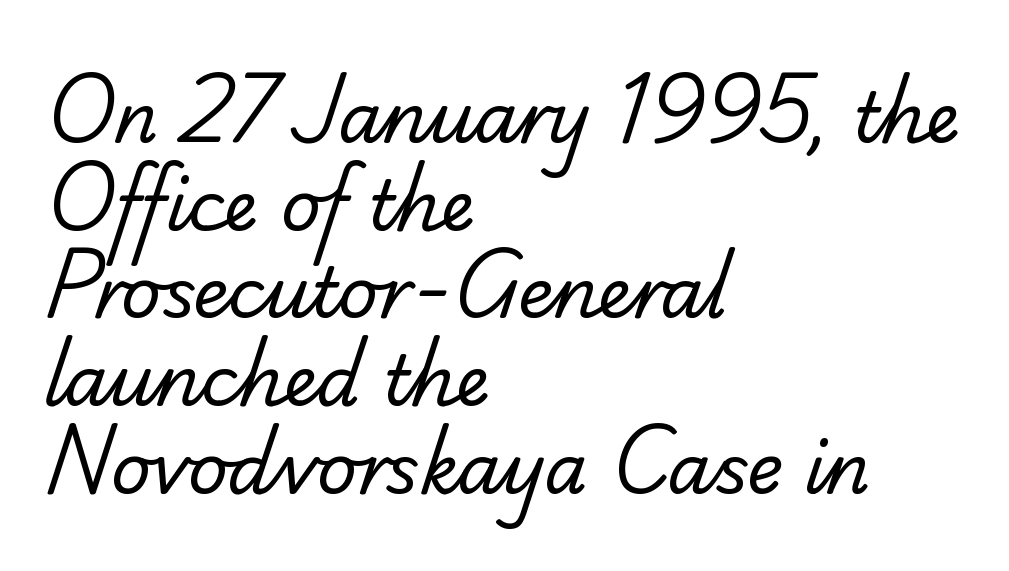
{"serif": "yes", "bold": "no", "weight": "regular", "width": "normal", "stroke_contrast": "low", "x_height": "small", "monospaced": "no", "underline": "no", "align": "left", "line_spacing": "normal", "line_spacing_ratio": 1.27, "letter_spacing": "normal", "letter_spacing_em": 0.0, "glyph_px": 69}
